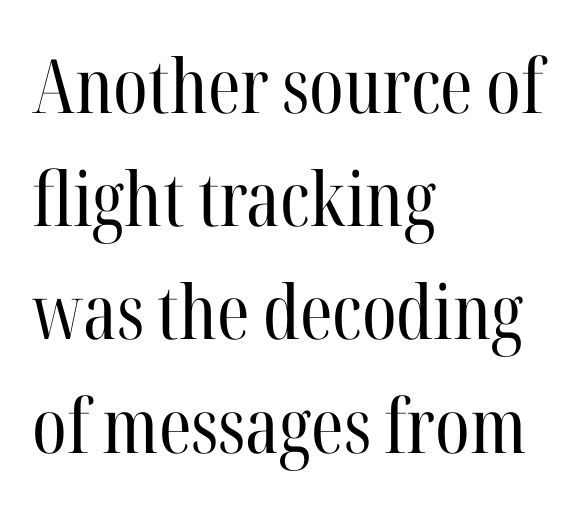
Underline: absent. Letter spacing: default. Every character sits straight up, as roman type does. Leading: standard. This is serif lettering, the kind often seen in printed books. Alignment: flush left.
